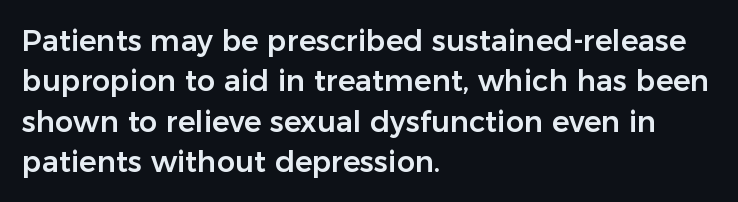
Q: Is the text italic (slanted)? A: No, it is upright.
Q: Is the typeface a serif or a sans-serif typeface? A: Sans-serif.
Q: Is the text underlined? A: No.
Q: How is the paragraph aligned? A: Left-aligned.
Q: Is the spacing between letters normal or unusually wide? A: Normal.
Q: Is the spacing between lines tight, normal or loose? A: Normal.
Q: Width (condensed, normal, or wide)? A: Normal.
Q: Stroke contrast? A: Low.
Q: x-height? A: Medium.
Q: Monospaced? A: No.
